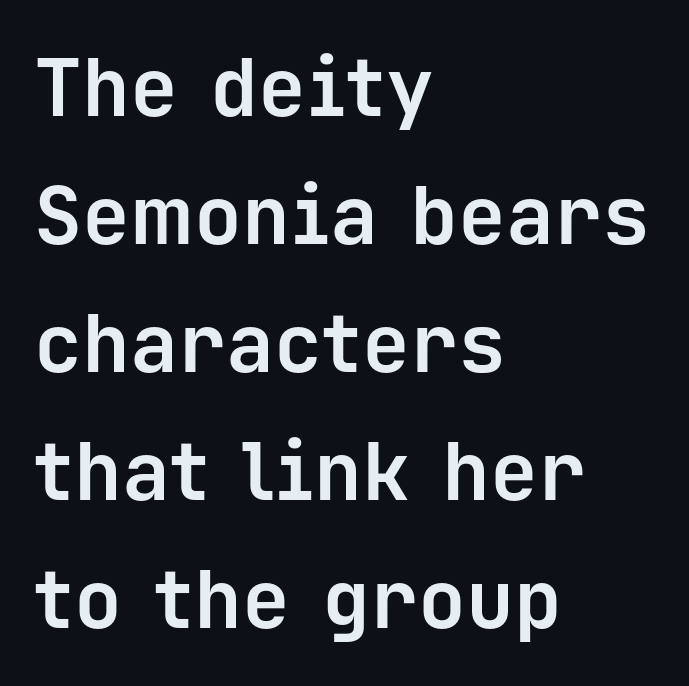
{"serif": "no", "italic": "no", "bold": "yes", "weight": "bold", "width": "normal", "stroke_contrast": "low", "x_height": "medium", "monospaced": "yes", "underline": "no", "align": "left", "line_spacing": "normal", "line_spacing_ratio": 1.6, "letter_spacing": "normal", "letter_spacing_em": 0.0, "glyph_px": 80}
